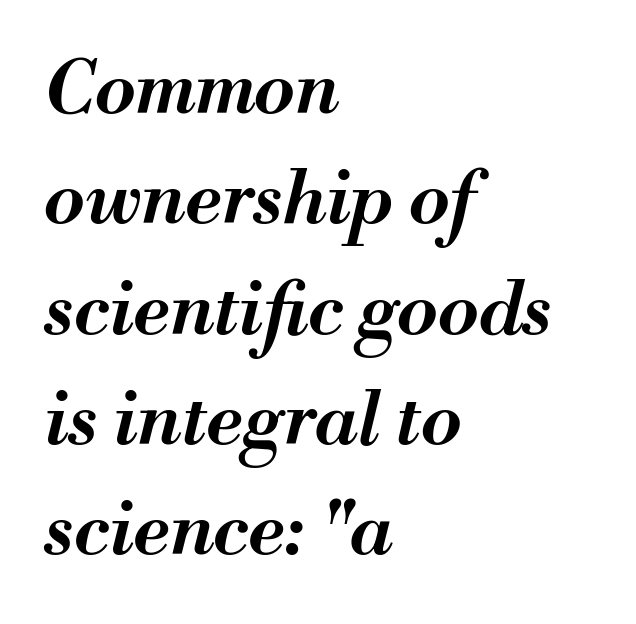
The image shows 74 px semibold type, italic (leaning right); set left-aligned, normal line spacing (1.49x), normal letter spacing, not underlined; medium stroke contrast and a small x-height.
